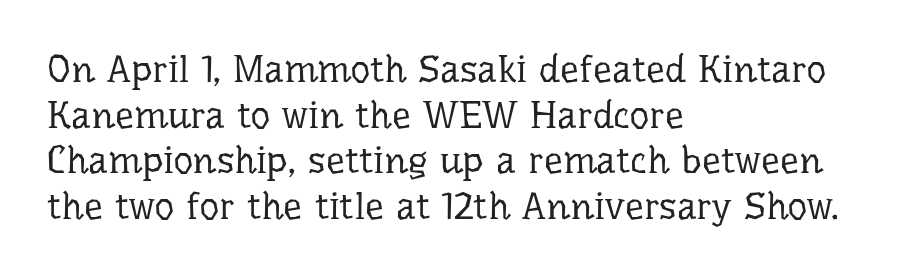
The image shows 38 px regular-weight serif type, upright; set left-aligned, line spacing 1.2x, normal letter spacing, not underlined; low stroke contrast and a medium x-height.
